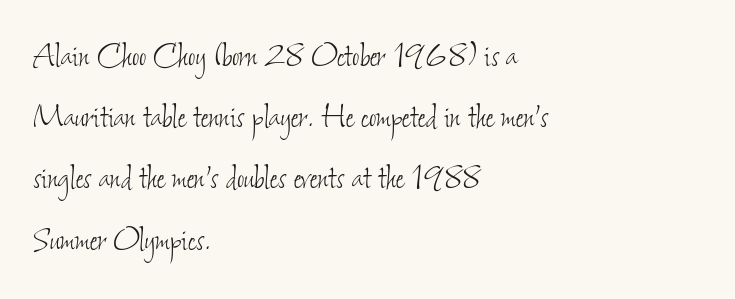
{"bold": "no", "weight": "thin", "width": "condensed", "stroke_contrast": "low", "x_height": "small", "monospaced": "no", "underline": "no", "align": "left", "line_spacing": "normal", "line_spacing_ratio": 1.53, "letter_spacing": "normal", "letter_spacing_em": 0.0, "glyph_px": 40}
